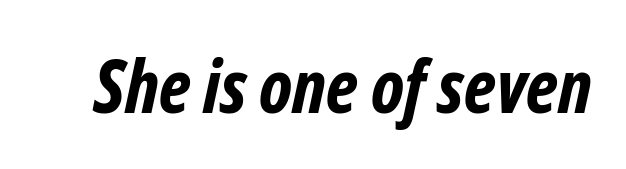
The image shows 73 px bold, condensed sans-serif type; set normal letter spacing, not underlined; low stroke contrast and a medium x-height.
